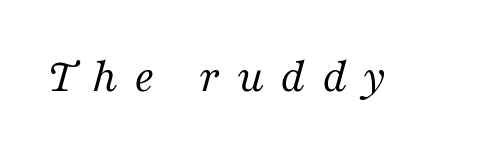
Q: Is the text bold? A: No.
Q: Is the text italic (slanted)? A: Yes, it leans right by about 16 degrees.
Q: Is the typeface a serif or a sans-serif typeface? A: Serif.
Q: Is the text underlined? A: No.
Q: Is the spacing between letters normal or unusually wide? A: Unusually wide.
Q: Width (condensed, normal, or wide)? A: Normal.
Q: Stroke contrast? A: Medium.
Q: x-height? A: Medium.
Q: Monospaced? A: No.
